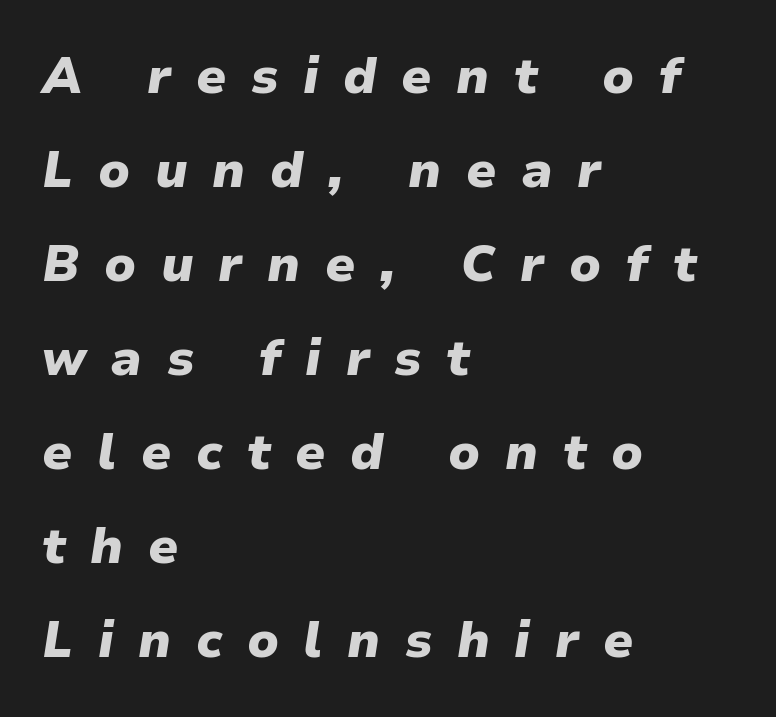
Q: Is the text bold? A: Yes.
Q: Is the text italic (slanted)? A: Yes, it leans right by about 9 degrees.
Q: Is the text underlined? A: No.
Q: How is the paragraph aligned? A: Left-aligned.
Q: Is the spacing between letters normal or unusually wide? A: Unusually wide.
Q: Width (condensed, normal, or wide)? A: Normal.
Q: Stroke contrast? A: Low.
Q: x-height? A: Medium.
Q: Monospaced? A: No.
